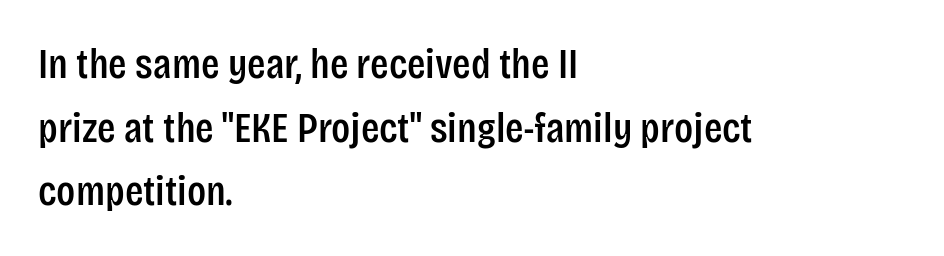
Q: Is the text italic (slanted)? A: No, it is upright.
Q: Is the typeface a serif or a sans-serif typeface? A: Sans-serif.
Q: Is the text underlined? A: No.
Q: How is the paragraph aligned? A: Left-aligned.
Q: Is the spacing between letters normal or unusually wide? A: Normal.
Q: Is the spacing between lines tight, normal or loose? A: Normal.
Q: Width (condensed, normal, or wide)? A: Condensed.
Q: Stroke contrast? A: Low.
Q: x-height? A: Large.
Q: Monospaced? A: No.
